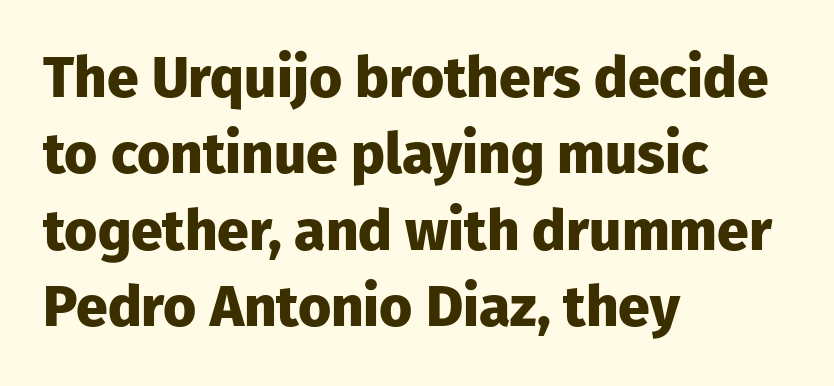
Q: Is the text bold? A: Yes.
Q: Is the text italic (slanted)? A: No, it is upright.
Q: Is the typeface a serif or a sans-serif typeface? A: Sans-serif.
Q: Is the text underlined? A: No.
Q: How is the paragraph aligned? A: Left-aligned.
Q: Is the spacing between letters normal or unusually wide? A: Normal.
Q: Is the spacing between lines tight, normal or loose? A: Normal.
Q: Width (condensed, normal, or wide)? A: Normal.
Q: Stroke contrast? A: Low.
Q: x-height? A: Medium.
Q: Monospaced? A: No.
